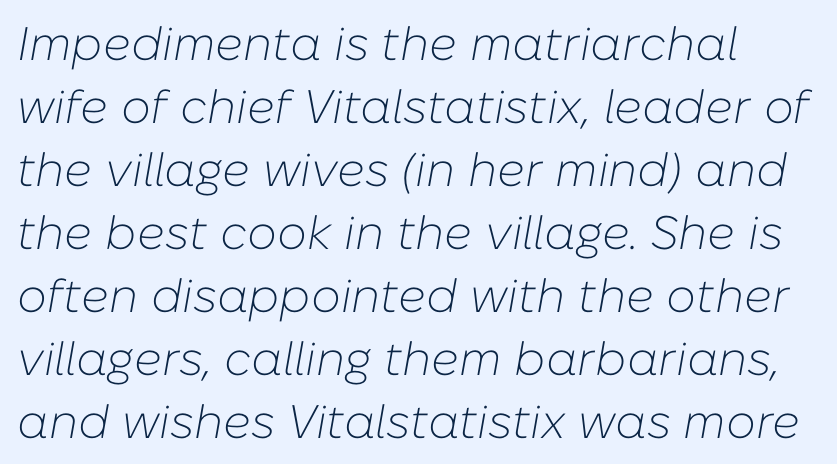
The passage shown is typed in a proportional face where columns would drift. This reads as an unemphasized weight, regular at the heaviest. The paragraph shown leans on its left margin. Italic? Definitely — the glyphs are oblique. Underline: absent.
